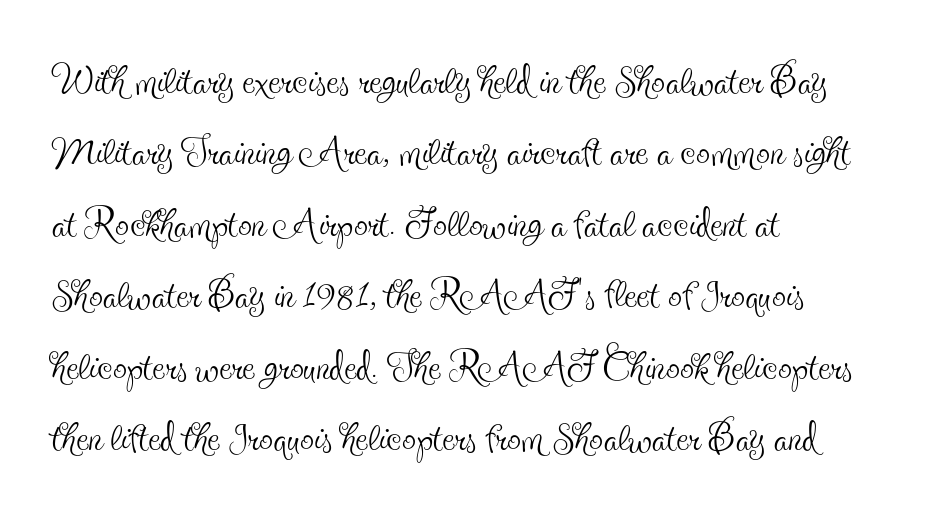
Q: Is the text bold? A: No.
Q: Is the typeface a serif or a sans-serif typeface? A: Serif.
Q: Is the text underlined? A: No.
Q: How is the paragraph aligned? A: Left-aligned.
Q: Is the spacing between letters normal or unusually wide? A: Normal.
Q: Is the spacing between lines tight, normal or loose? A: Normal.
Q: Width (condensed, normal, or wide)? A: Condensed.
Q: x-height? A: Small.
Q: Monospaced? A: No.
